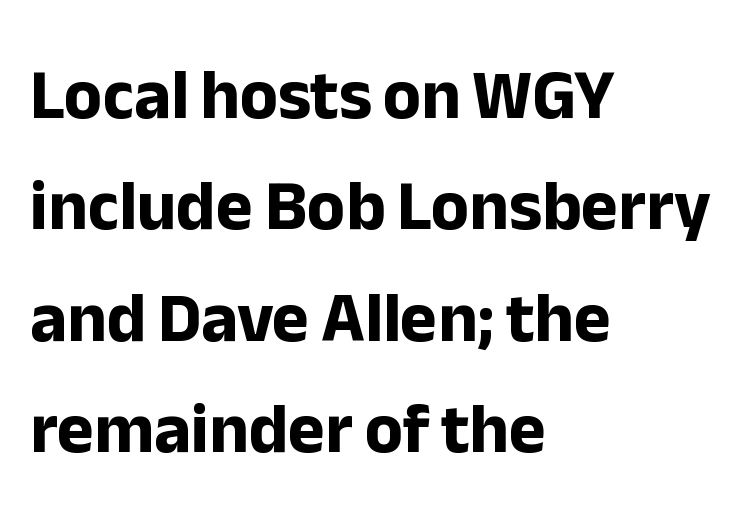
Q: Is the text bold? A: Yes.
Q: Is the text italic (slanted)? A: No, it is upright.
Q: Is the typeface a serif or a sans-serif typeface? A: Sans-serif.
Q: Is the text underlined? A: No.
Q: How is the paragraph aligned? A: Left-aligned.
Q: Is the spacing between letters normal or unusually wide? A: Normal.
Q: Is the spacing between lines tight, normal or loose? A: Normal.
Q: Width (condensed, normal, or wide)? A: Normal.
Q: Stroke contrast? A: Low.
Q: x-height? A: Medium.
Q: Monospaced? A: No.
